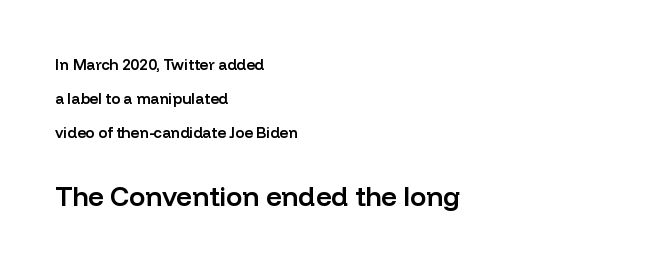
The block sitting lower on the canvas is the one with enlarged characters. Notice how the passage keeps a crisp vertical edge on the left only. Style check: upright. The baseline area is clear. Notice the wide empty band between every row — that's loose leading.
